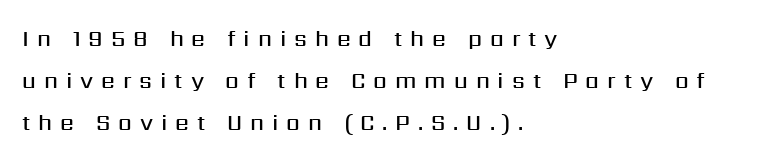
{"italic": "no", "bold": "semi", "underline": "no", "align": "left", "line_spacing": "loose", "line_spacing_ratio": 1.91, "letter_spacing": "wide", "letter_spacing_em": 0.36, "glyph_px": 22}
